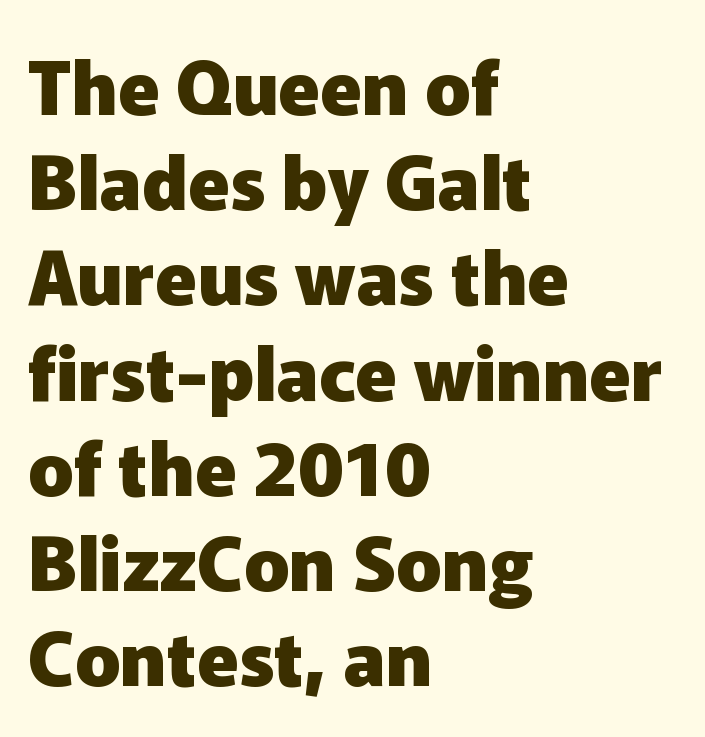
The image shows 75 px heavy sans-serif type, upright; set left-aligned, normal line spacing (1.27x), normal letter spacing, not underlined; low stroke contrast and a medium x-height.
